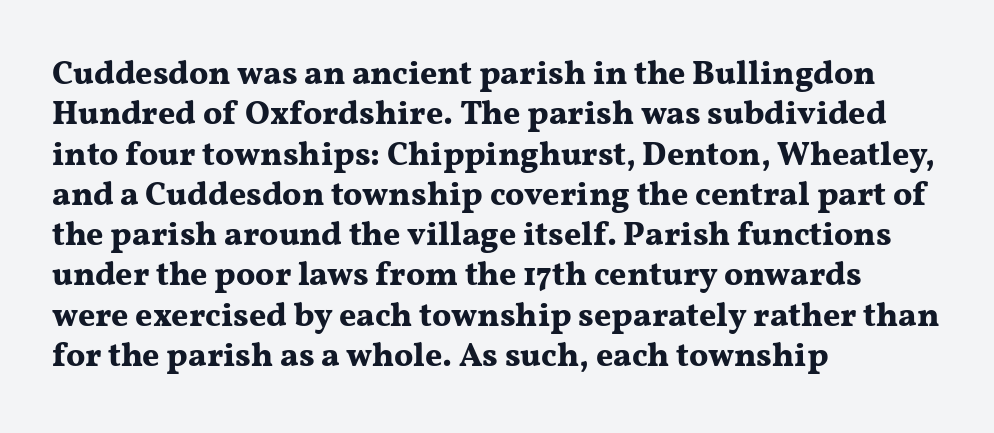
{"serif": "yes", "italic": "no", "bold": "yes", "weight": "bold", "width": "wide", "stroke_contrast": "medium", "x_height": "medium", "monospaced": "no", "underline": "no", "align": "left", "line_spacing_ratio": 1.22, "letter_spacing": "normal", "letter_spacing_em": 0.0, "glyph_px": 33}
